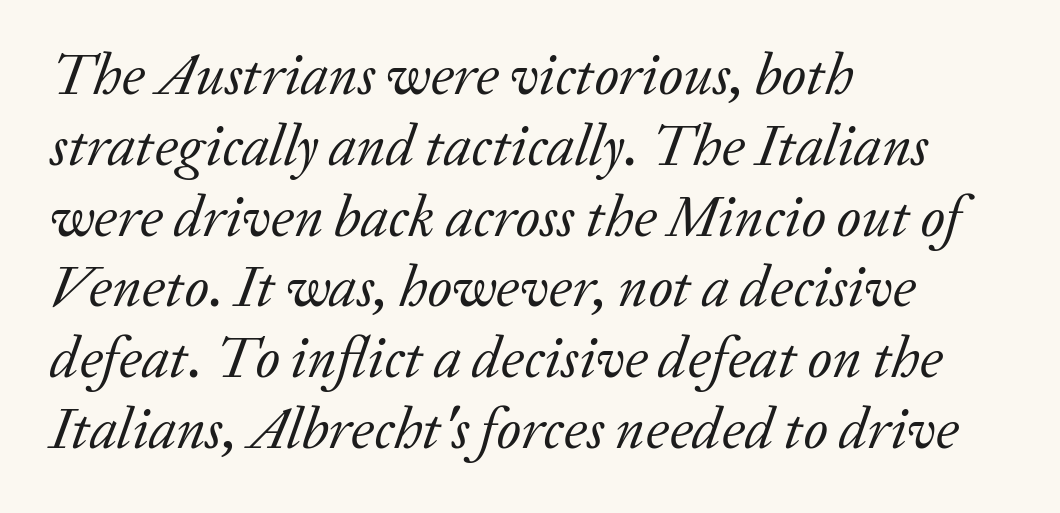
The image shows 58 px regular-weight serif type, italic (leaning right); set left-aligned, line spacing 1.22x, normal letter spacing, not underlined; low stroke contrast and a medium x-height.
